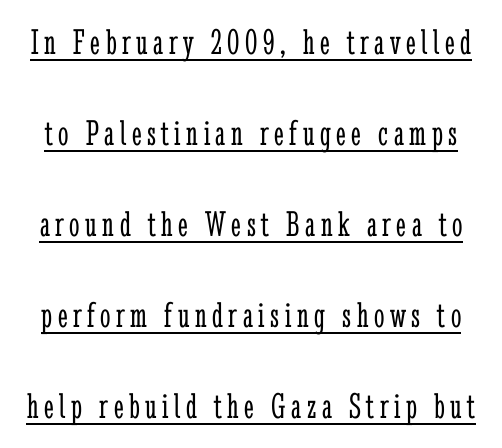
{"serif": "yes", "italic": "no", "bold": "no", "weight": "light", "width": "condensed", "stroke_contrast": "low", "x_height": "medium", "monospaced": "no", "underline": "yes", "line_spacing": "loose", "line_spacing_ratio": 2.46, "glyph_px": 37}
